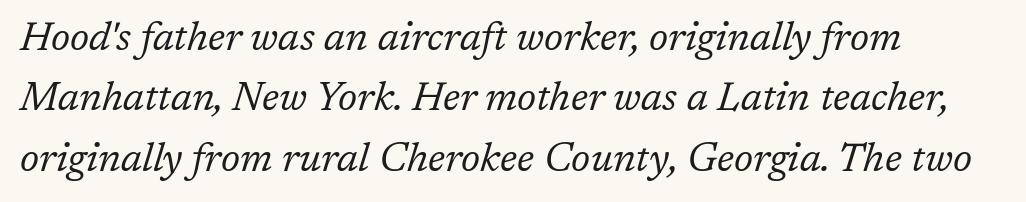
Q: Is the text bold? A: No.
Q: Is the text italic (slanted)? A: Yes, it leans right by about 17 degrees.
Q: Is the typeface a serif or a sans-serif typeface? A: Serif.
Q: Is the text underlined? A: No.
Q: How is the paragraph aligned? A: Left-aligned.
Q: Is the spacing between letters normal or unusually wide? A: Normal.
Q: Is the spacing between lines tight, normal or loose? A: Normal.
Q: Width (condensed, normal, or wide)? A: Normal.
Q: Stroke contrast? A: Low.
Q: x-height? A: Medium.
Q: Monospaced? A: No.
